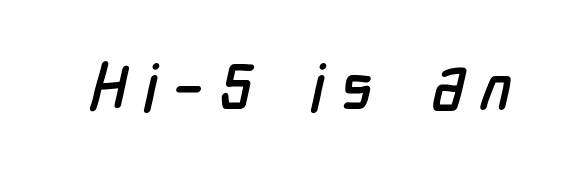
Q: Is the typeface a serif or a sans-serif typeface? A: Sans-serif.
Q: Is the text underlined? A: No.
Q: Is the spacing between letters normal or unusually wide? A: Unusually wide.
Q: Width (condensed, normal, or wide)? A: Condensed.
Q: Stroke contrast? A: Low.
Q: x-height? A: Medium.
Q: Monospaced? A: No.
